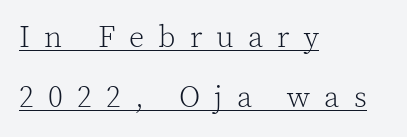
Decoration check: the copy is underlined. This block would shrink considerably if given ordinary leading; it's expanded now. Characters remain perfectly vertical along every line. Does the copy run flush right? No — it runs flush left. The characters display serif detailing at their extremities. The tracking jumps out immediately: characters are airy and widely separated.
